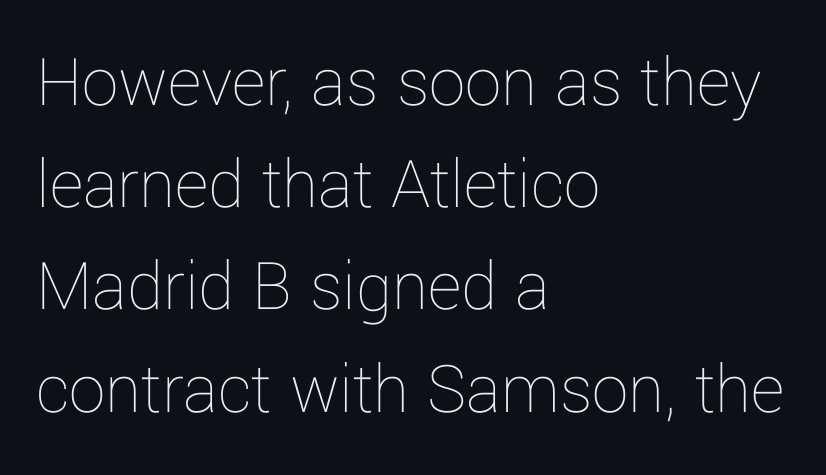
Q: Is the text bold? A: No.
Q: Is the text italic (slanted)? A: No, it is upright.
Q: Is the text underlined? A: No.
Q: How is the paragraph aligned? A: Left-aligned.
Q: Is the spacing between letters normal or unusually wide? A: Normal.
Q: Is the spacing between lines tight, normal or loose? A: Normal.
Q: Width (condensed, normal, or wide)? A: Normal.
Q: Stroke contrast? A: Low.
Q: x-height? A: Medium.
Q: Monospaced? A: No.
